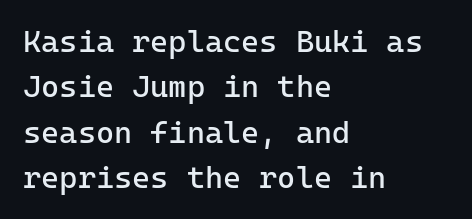
The image shows 31 px regular-weight sans-serif type, upright, monospaced; set left-aligned, normal line spacing (1.46x), normal letter spacing, not underlined; low stroke contrast and a medium x-height.
